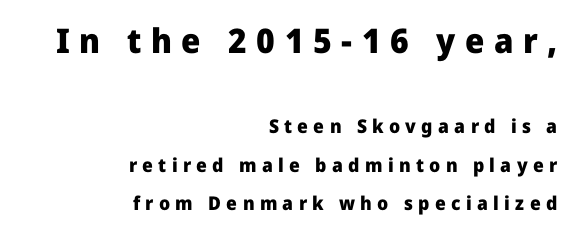
Q: Is the text bold? A: Yes.
Q: Is the text italic (slanted)? A: No, it is upright.
Q: Is the typeface a serif or a sans-serif typeface? A: Sans-serif.
Q: Is the text underlined? A: No.
Q: How is the paragraph aligned? A: Right-aligned.
Q: Is the spacing between letters normal or unusually wide? A: Unusually wide.
Q: Is the spacing between lines tight, normal or loose? A: Loose.
Q: Which block of text is set in a larger size, the first (top) or the second (bottom)? A: The first (top) one.
Q: Width (condensed, normal, or wide)? A: Normal.
Q: Stroke contrast? A: Low.
Q: x-height? A: Medium.
Q: Monospaced? A: No.
